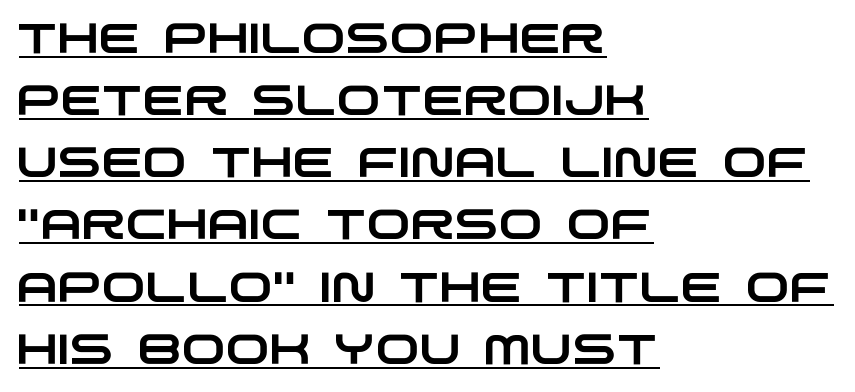
The image shows 42 px wide sans-serif type; set left-aligned, normal line spacing (1.48x), normal letter spacing, underlined; low stroke contrast and a large x-height.
